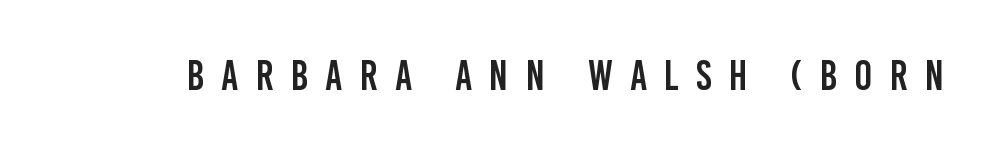
What kind of face is this? One without serifs — a sans. Each letter keeps its own natural width here, so spacing adapts to shape. The horizontal fit of the characters is loose and conspicuously gappy. Underline: absent.
